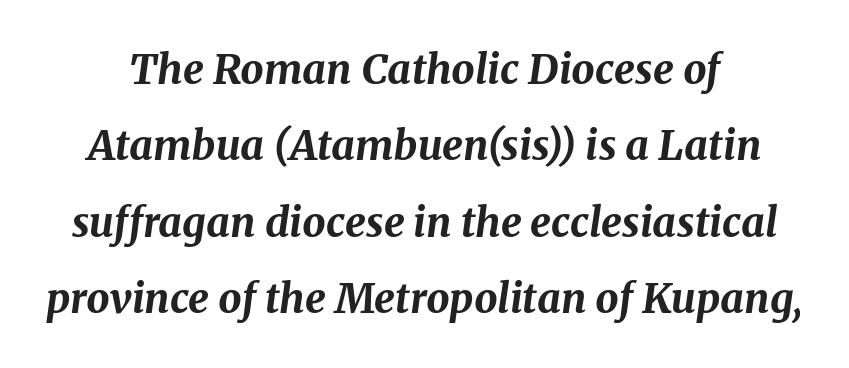
Check the space under the baseline: it is left empty. You'd pick this weight for a headline — it's a proper bold. Each word holds together tightly as a unit, with standard inter-letter gaps. You can tell it's italic because the verticals aren't actually vertical. You could not count columns in this text — the font is proportionally spaced.
